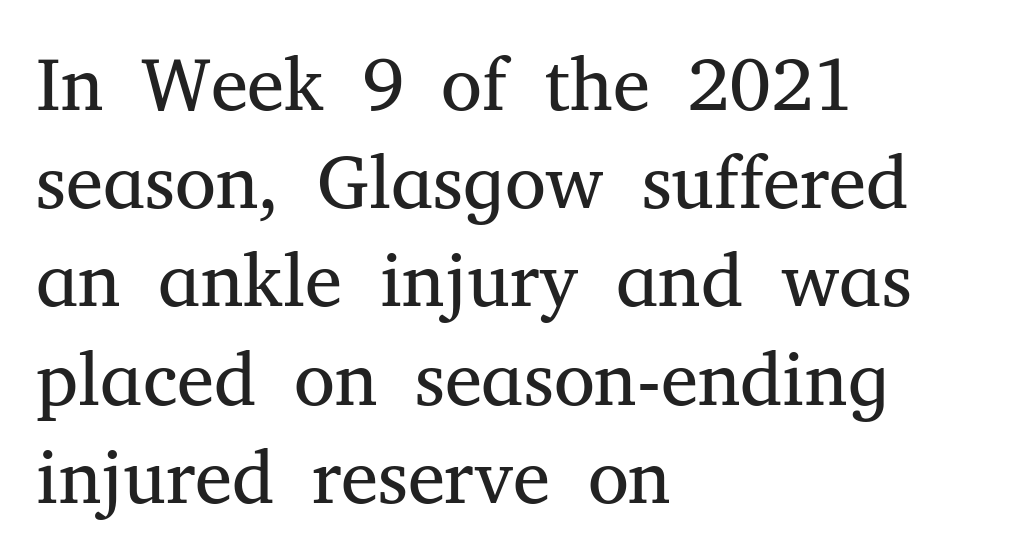
The image shows 75 px regular-weight serif type, upright; set left-aligned, normal line spacing (1.31x), normal letter spacing, not underlined; medium stroke contrast and a medium x-height.
